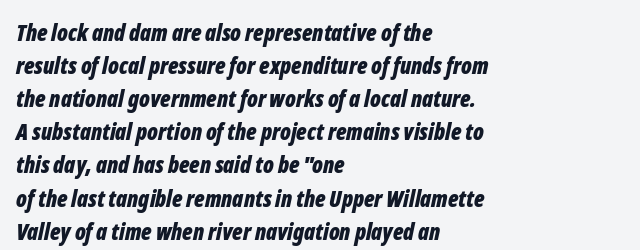
The image shows 23 px bold type, italic (leaning right); set left-aligned, normal line spacing (1.44x), normal letter spacing, not underlined.
